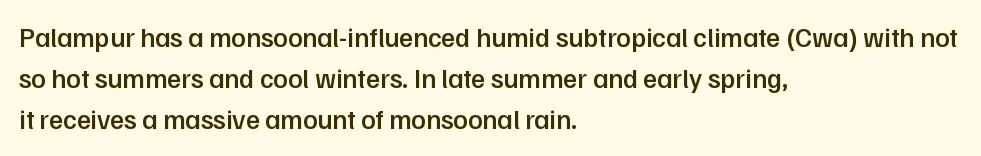
{"italic": "no", "bold": "semi", "underline": "no", "align": "left", "line_spacing": "normal", "line_spacing_ratio": 1.52, "letter_spacing": "normal", "letter_spacing_em": 0.0, "glyph_px": 27}
